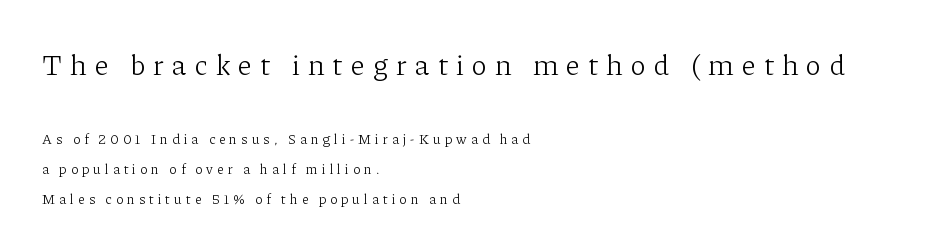
Q: Is the text bold? A: No.
Q: Is the text italic (slanted)? A: No, it is upright.
Q: Is the typeface a serif or a sans-serif typeface? A: Serif.
Q: Is the text underlined? A: No.
Q: How is the paragraph aligned? A: Left-aligned.
Q: Is the spacing between letters normal or unusually wide? A: Unusually wide.
Q: Is the spacing between lines tight, normal or loose? A: Loose.
Q: Which block of text is set in a larger size, the first (top) or the second (bottom)? A: The first (top) one.
Q: Width (condensed, normal, or wide)? A: Normal.
Q: Stroke contrast? A: Low.
Q: x-height? A: Medium.
Q: Monospaced? A: No.
